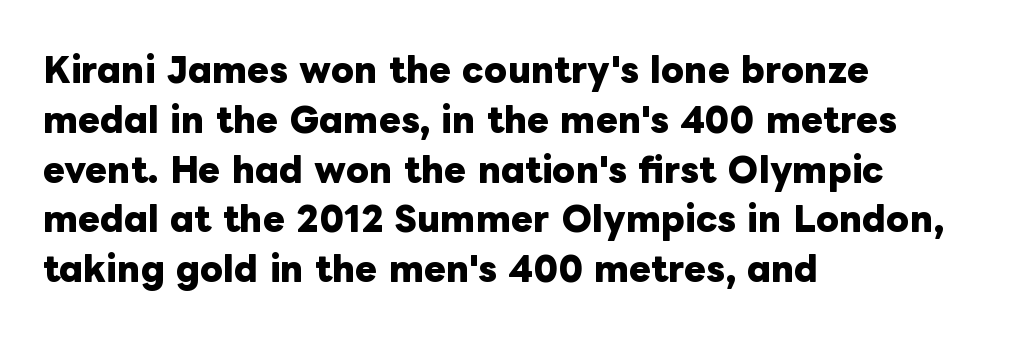
{"italic": "no", "bold": "yes", "weight": "heavy", "width": "normal", "stroke_contrast": "low", "x_height": "medium", "monospaced": "no", "underline": "no", "align": "left", "line_spacing": "normal", "line_spacing_ratio": 1.51, "letter_spacing": "normal", "letter_spacing_em": 0.0, "glyph_px": 33}
